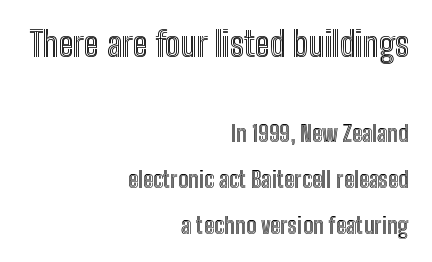
{"italic": "no", "width": "condensed", "x_height": "medium", "monospaced": "no", "underline": "no", "align": "right", "line_spacing": "loose", "line_spacing_ratio": 2.01, "letter_spacing": "normal", "letter_spacing_em": 0.0, "larger_block": "first", "size_ratio": 1.48, "glyph_px": 34}
